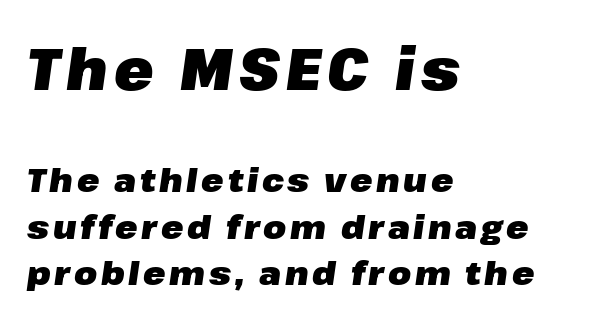
{"italic": "yes", "lean": "right", "slant_degrees": 8, "bold": "yes", "weight": "heavy", "width": "normal", "stroke_contrast": "low", "x_height": "medium", "monospaced": "no", "underline": "no", "align": "left", "line_spacing": "normal", "line_spacing_ratio": 1.42, "larger_block": "first", "size_ratio": 1.76, "glyph_px": 58}
